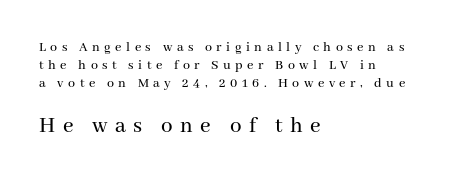
{"italic": "no", "underline": "no", "align": "left", "line_spacing": "normal", "line_spacing_ratio": 1.29, "letter_spacing": "wide", "letter_spacing_em": 0.32, "larger_block": "second", "size_ratio": 1.64, "glyph_px": 23}
